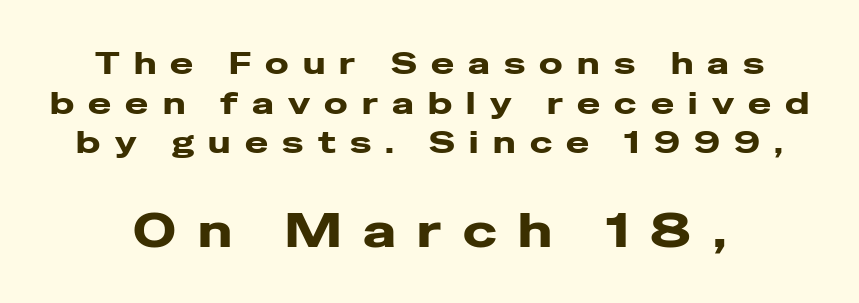
{"serif": "no", "italic": "no", "bold": "yes", "weight": "heavy", "width": "wide", "stroke_contrast": "low", "x_height": "medium", "monospaced": "no", "underline": "no", "line_spacing": "normal", "line_spacing_ratio": 1.28, "letter_spacing": "wide", "letter_spacing_em": 0.46, "larger_block": "second", "size_ratio": 1.52, "glyph_px": 47}
